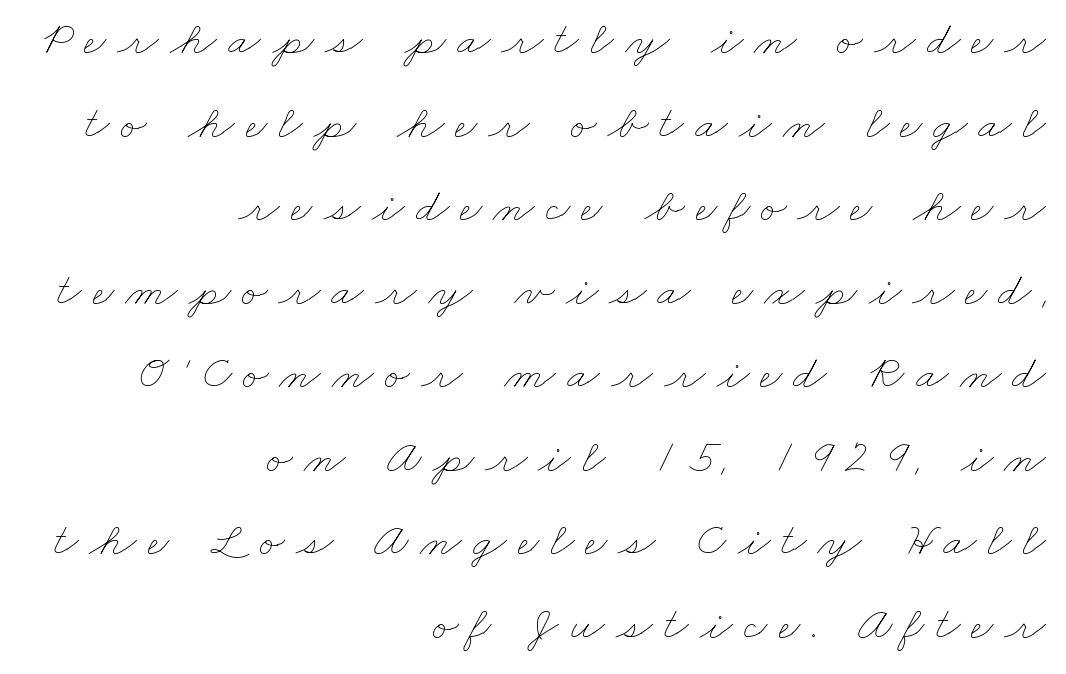
Q: Is the text bold? A: No.
Q: Is the text underlined? A: No.
Q: How is the paragraph aligned? A: Right-aligned.
Q: Is the spacing between letters normal or unusually wide? A: Unusually wide.
Q: Width (condensed, normal, or wide)? A: Wide.
Q: Stroke contrast? A: Low.
Q: x-height? A: Small.
Q: Monospaced? A: No.
